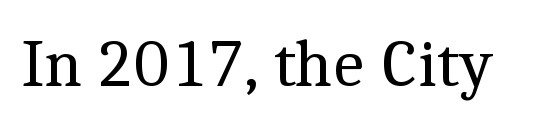
The image shows 67 px regular-weight serif type, upright; set normal letter spacing, not underlined; a medium x-height.
